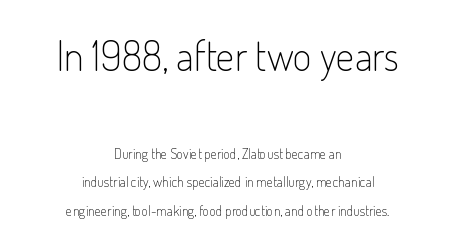
Q: Is the text bold? A: No.
Q: Is the text italic (slanted)? A: No, it is upright.
Q: Is the typeface a serif or a sans-serif typeface? A: Sans-serif.
Q: Is the text underlined? A: No.
Q: How is the paragraph aligned? A: Centered.
Q: Is the spacing between letters normal or unusually wide? A: Normal.
Q: Is the spacing between lines tight, normal or loose? A: Loose.
Q: Which block of text is set in a larger size, the first (top) or the second (bottom)? A: The first (top) one.
Q: Width (condensed, normal, or wide)? A: Condensed.
Q: Stroke contrast? A: Low.
Q: x-height? A: Small.
Q: Monospaced? A: No.
